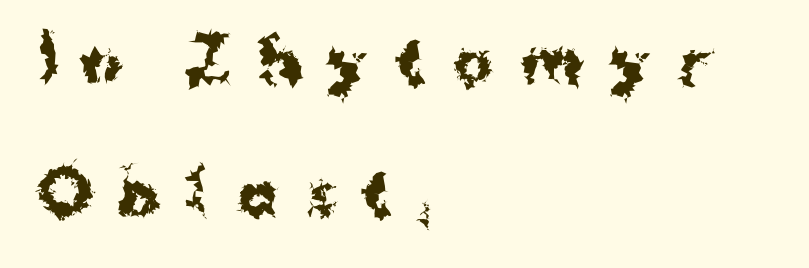
The image shows 59 px bold sans-serif type, upright; set left-aligned, loose line spacing (2.23x), unusually wide letter spacing (+0.45 em), not underlined; medium stroke contrast and a medium x-height.
